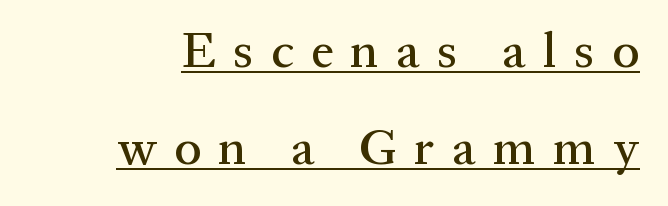
The image shows 50 px serif type, upright; set loose line spacing (1.94x), unusually wide letter spacing (+0.35 em), underlined; medium stroke contrast and a medium x-height.
